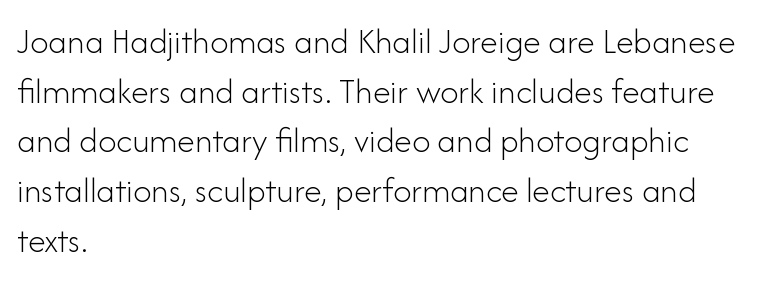
Horizontal alignment here is leftward, the default for most running prose. You could not count columns in this text — the font is proportionally spaced. There is no visible air inserted between adjacent glyphs. Ordinary non-slanted type is in use.
